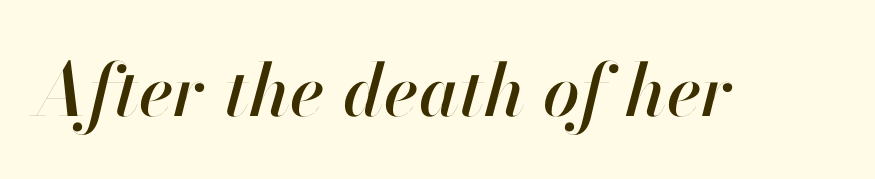
Has an underline been added? It has not. Posture: slanted. Words appear dense and cohesive because spacing is normal. Spacing verdict: proportional, widths tailored to each character.
